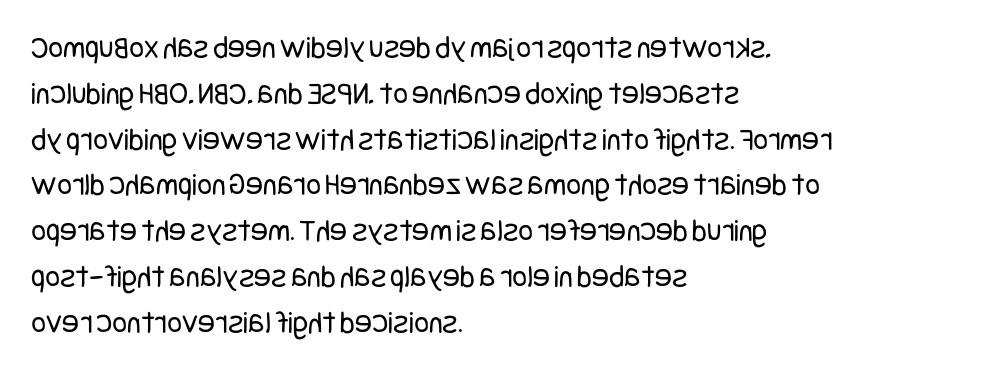
Q: Is the text bold? A: No.
Q: Is the text italic (slanted)? A: No, it is upright.
Q: Is the typeface a serif or a sans-serif typeface? A: Sans-serif.
Q: Is the text underlined? A: No.
Q: How is the paragraph aligned? A: Left-aligned.
Q: Is the spacing between letters normal or unusually wide? A: Normal.
Q: Is the spacing between lines tight, normal or loose? A: Normal.
Q: Width (condensed, normal, or wide)? A: Condensed.
Q: Stroke contrast? A: Low.
Q: x-height? A: Large.
